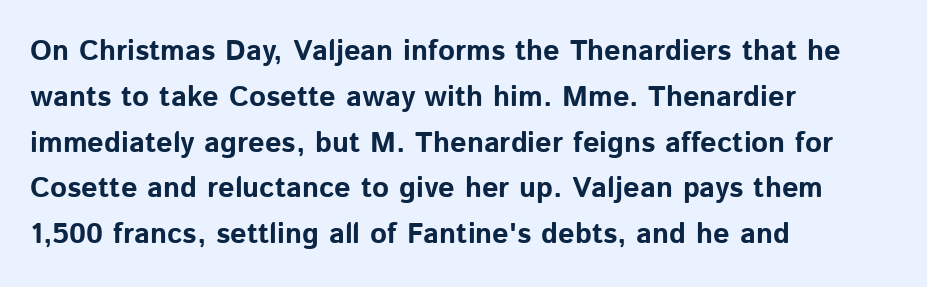
Horizontally, the lines are justified to the leading edge only. No feet cap the strokes, marking this as sans-serif type. Does the weight exceed regular? Yes, all the way to bold. No extra tracking has been applied to these lines. Clear beneath every line of the passage.
